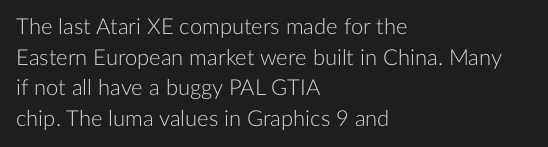
The image shows 22 px text type, upright; set left-aligned, normal line spacing (1.39x), normal letter spacing, not underlined.
